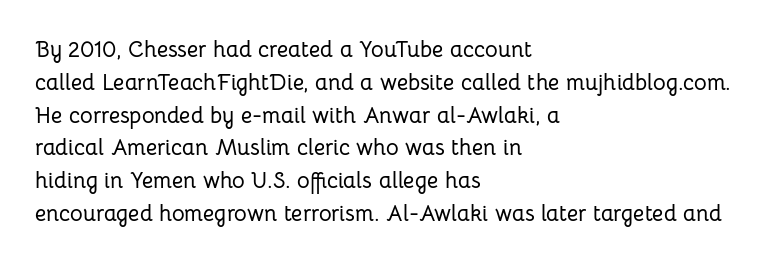
{"italic": "no", "underline": "no", "align": "left", "line_spacing": "normal", "line_spacing_ratio": 1.49, "letter_spacing": "normal", "letter_spacing_em": 0.0, "glyph_px": 22}
